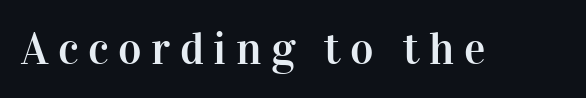
{"serif": "yes", "italic": "no", "width": "normal", "stroke_contrast": "high", "x_height": "medium", "monospaced": "no", "underline": "no", "letter_spacing": "wide", "letter_spacing_em": 0.21, "glyph_px": 45}
